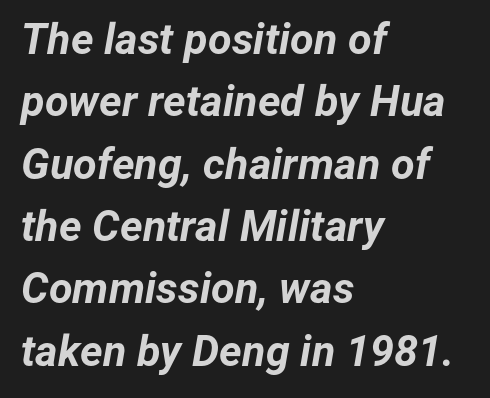
Q: Is the text bold? A: Yes.
Q: Is the text italic (slanted)? A: Yes, it leans right by about 12 degrees.
Q: Is the text underlined? A: No.
Q: How is the paragraph aligned? A: Left-aligned.
Q: Is the spacing between letters normal or unusually wide? A: Normal.
Q: Is the spacing between lines tight, normal or loose? A: Normal.
Q: Width (condensed, normal, or wide)? A: Normal.
Q: Stroke contrast? A: Low.
Q: x-height? A: Medium.
Q: Monospaced? A: No.
